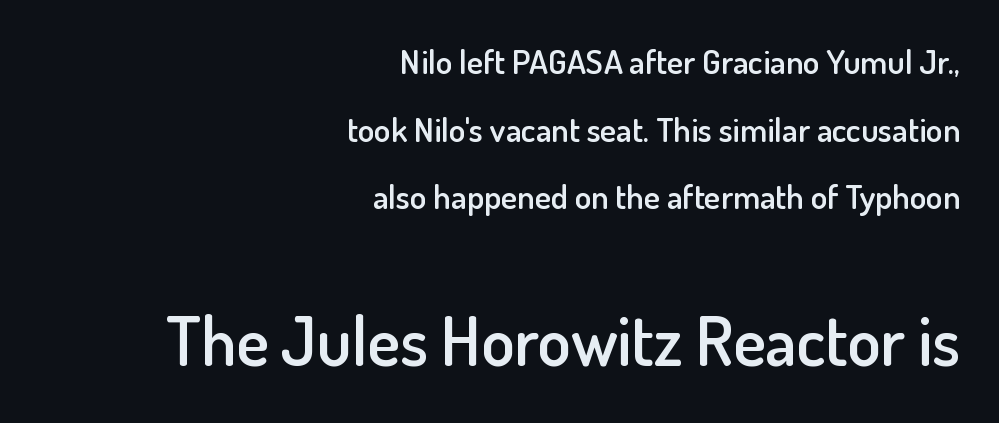
The image shows 68 px semibold sans-serif type, upright; set right-aligned, loose line spacing (1.99x), normal letter spacing, not underlined; the second (bottom) block is 2.0x larger; low stroke contrast and a small x-height.
